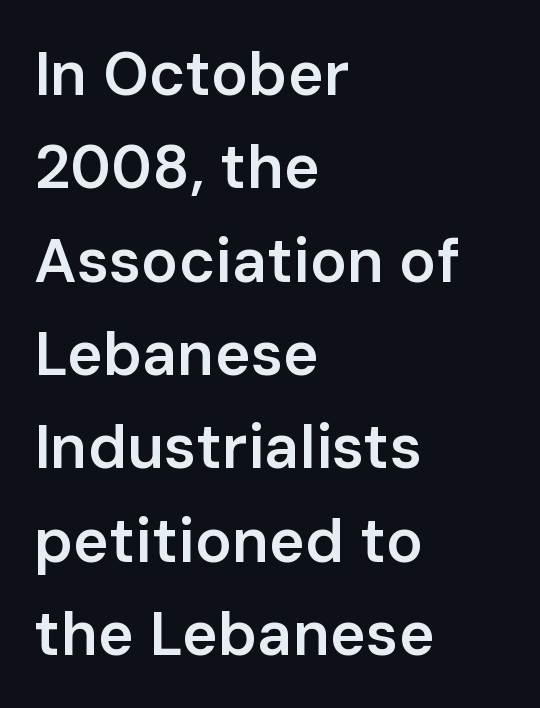
Q: Is the text bold? A: Semi-bold.
Q: Is the text italic (slanted)? A: No, it is upright.
Q: Is the typeface a serif or a sans-serif typeface? A: Sans-serif.
Q: Is the text underlined? A: No.
Q: How is the paragraph aligned? A: Left-aligned.
Q: Is the spacing between letters normal or unusually wide? A: Normal.
Q: Is the spacing between lines tight, normal or loose? A: Normal.
Q: Width (condensed, normal, or wide)? A: Normal.
Q: Stroke contrast? A: Low.
Q: x-height? A: Medium.
Q: Monospaced? A: No.
